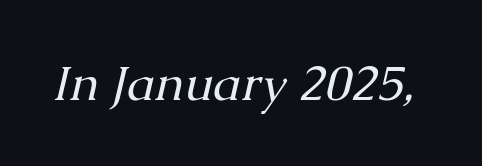
Rule under the text: the space is simply empty. Yep, that's italic — everything's leaning. Is the letter spacing exaggerated? No — it looks like the ordinary default. Is the stroke heavy? The answer is a plain regular-or-lighter. Classification — serif.
